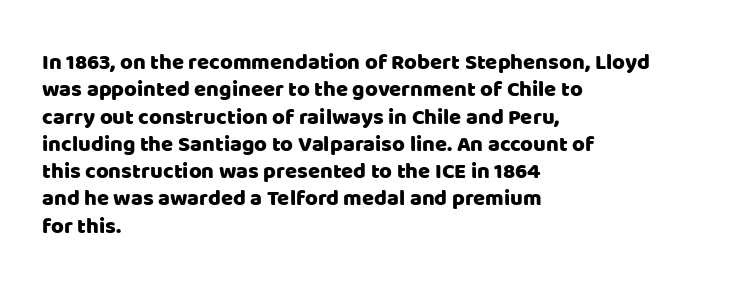
The image shows 22 px text type, upright; set left-aligned, line spacing 1.24x, normal letter spacing, not underlined.
